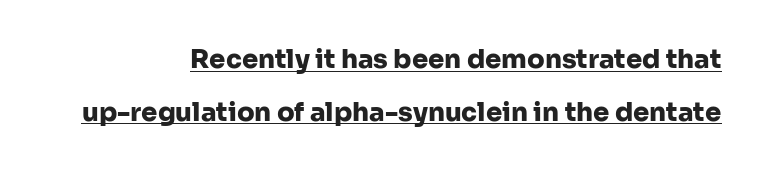
These words are printed bold, with thick strokes throughout. Casual observation: everything's shoved over to the right. Posture: upright roman. This sample carries an underscore along the baseline area. Honestly, the rows look like they've been pulled way apart.
